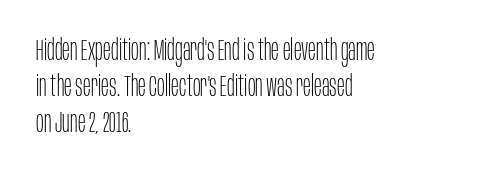
The image shows 29 px thin, condensed sans-serif type, upright; set left-aligned, normal line spacing (1.25x), normal letter spacing, not underlined; low stroke contrast and a large x-height.
